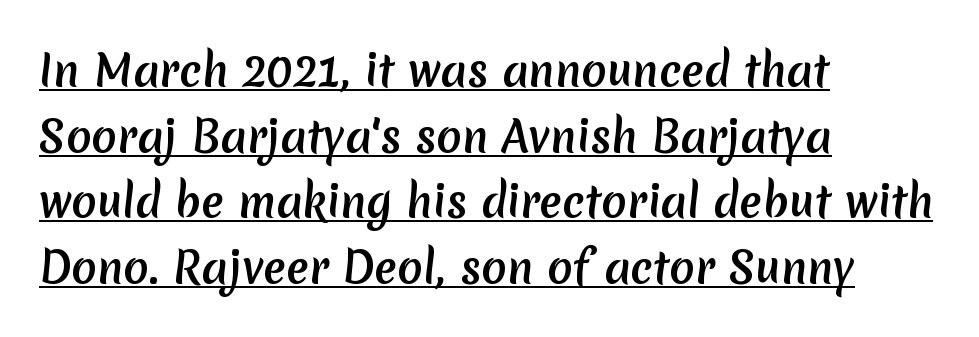
The image shows 42 px semibold sans-serif type; set left-aligned, normal line spacing (1.56x), normal letter spacing, underlined; low stroke contrast and a medium x-height.
